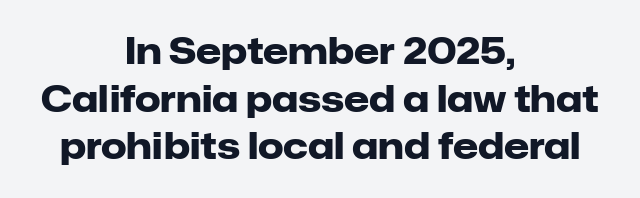
The image shows 36 px heavy sans-serif type, upright; set centered, normal line spacing (1.32x), normal letter spacing, not underlined; low stroke contrast and a medium x-height.
